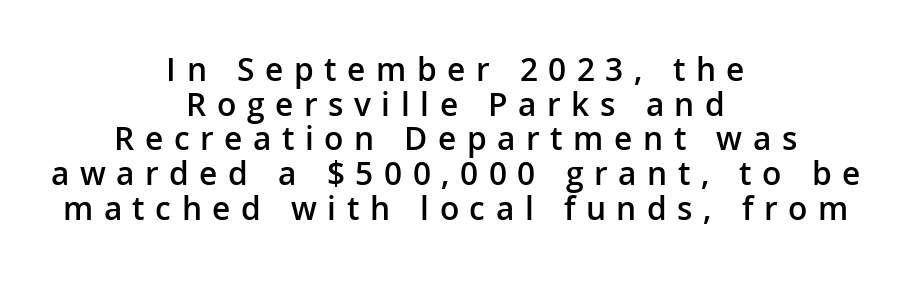
The image shows 34 px semibold sans-serif type, upright; set centered, tight line spacing (1.02x), unusually wide letter spacing (+0.31 em), not underlined; low stroke contrast and a medium x-height.
